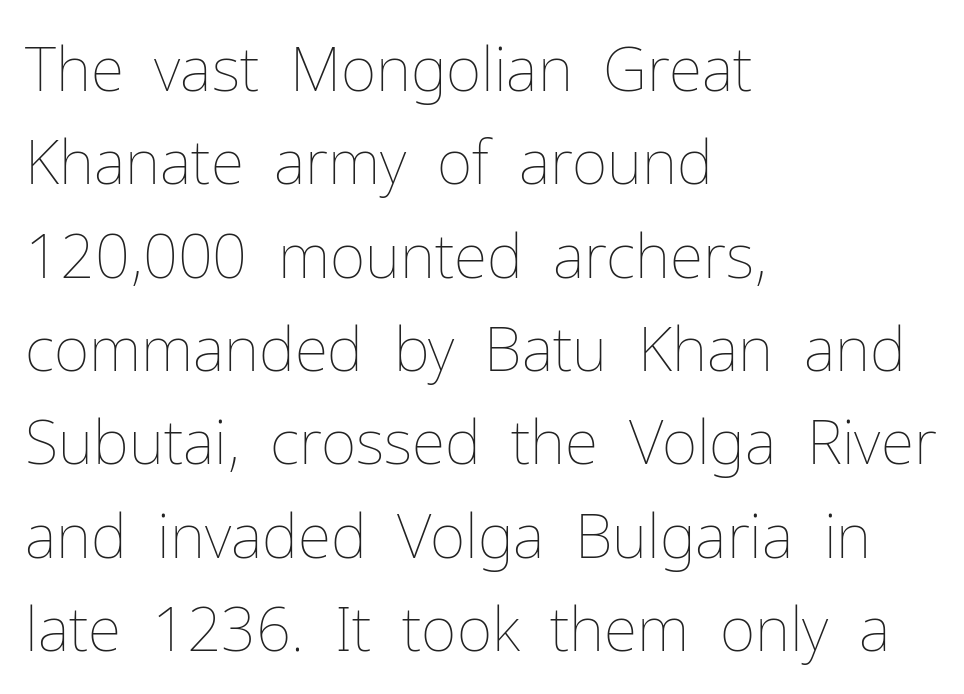
The image shows 61 px thin type, upright; set left-aligned, normal line spacing (1.53x), normal letter spacing, not underlined; low stroke contrast and a medium x-height.
